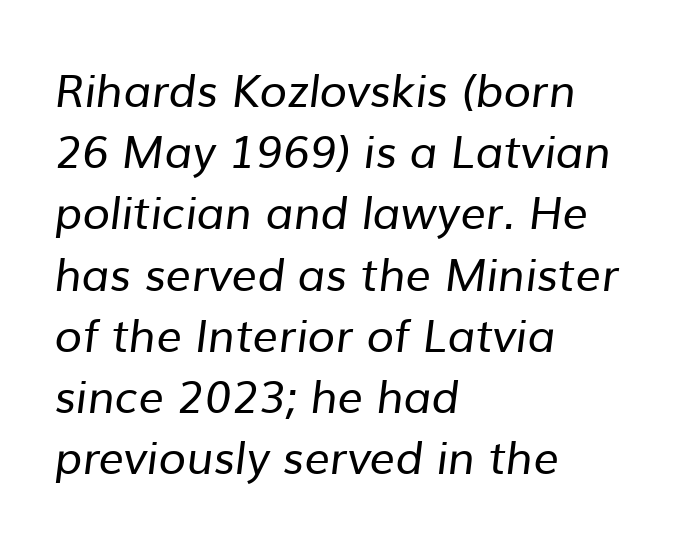
{"serif": "no", "bold": "no", "weight": "regular", "width": "normal", "stroke_contrast": "low", "x_height": "medium", "monospaced": "no", "underline": "no", "align": "left", "line_spacing": "normal", "line_spacing_ratio": 1.36, "letter_spacing": "normal", "letter_spacing_em": 0.0, "glyph_px": 45}
